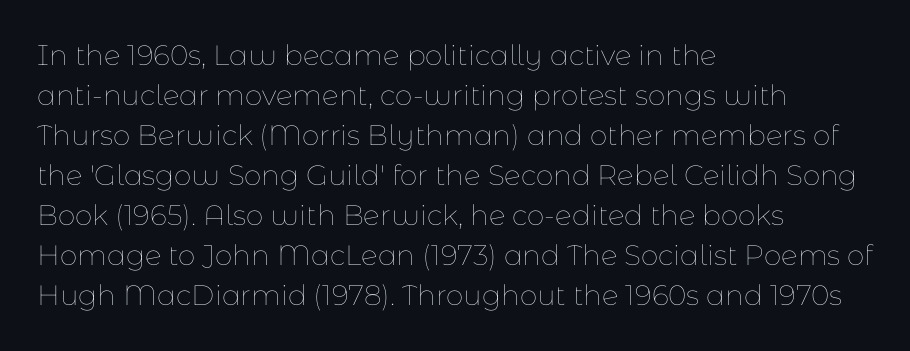
{"italic": "no", "bold": "no", "weight": "thin", "width": "normal", "stroke_contrast": "low", "x_height": "medium", "monospaced": "no", "underline": "no", "align": "left", "line_spacing": "normal", "line_spacing_ratio": 1.43, "letter_spacing": "normal", "letter_spacing_em": 0.0, "glyph_px": 28}
